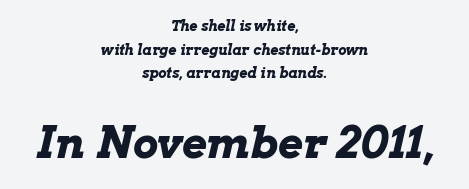
Q: Is the text bold? A: Yes.
Q: Is the text italic (slanted)? A: Yes, it leans right by about 13 degrees.
Q: Is the text underlined? A: No.
Q: How is the paragraph aligned? A: Centered.
Q: Is the spacing between letters normal or unusually wide? A: Normal.
Q: Is the spacing between lines tight, normal or loose? A: Normal.
Q: Which block of text is set in a larger size, the first (top) or the second (bottom)? A: The second (bottom) one.
Q: Width (condensed, normal, or wide)? A: Wide.
Q: Stroke contrast? A: Low.
Q: x-height? A: Medium.
Q: Monospaced? A: No.
